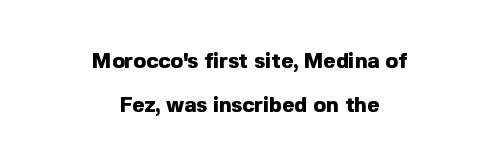
The image shows 21 px bold type, upright; set centered, loose line spacing (2.09x), normal letter spacing, not underlined.
